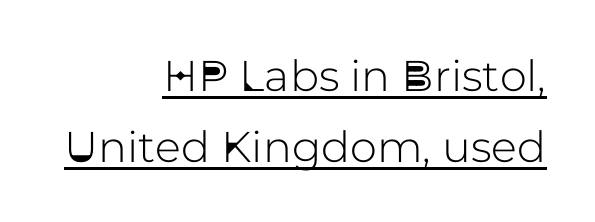
Q: Is the text italic (slanted)? A: No, it is upright.
Q: Is the typeface a serif or a sans-serif typeface? A: Sans-serif.
Q: Is the text underlined? A: Yes.
Q: How is the paragraph aligned? A: Right-aligned.
Q: Is the spacing between letters normal or unusually wide? A: Normal.
Q: Is the spacing between lines tight, normal or loose? A: Normal.
Q: Width (condensed, normal, or wide)? A: Normal.
Q: Stroke contrast? A: Low.
Q: x-height? A: Medium.
Q: Monospaced? A: No.
